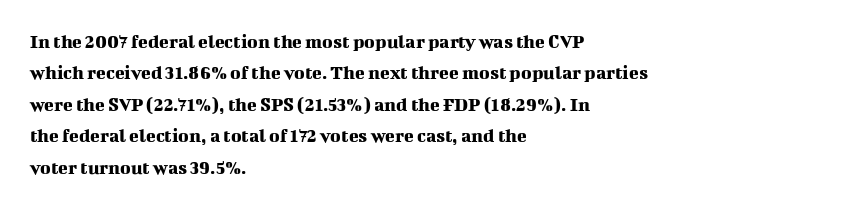
The image shows 20 px text type, upright; set left-aligned, normal line spacing (1.57x), normal letter spacing, not underlined.
